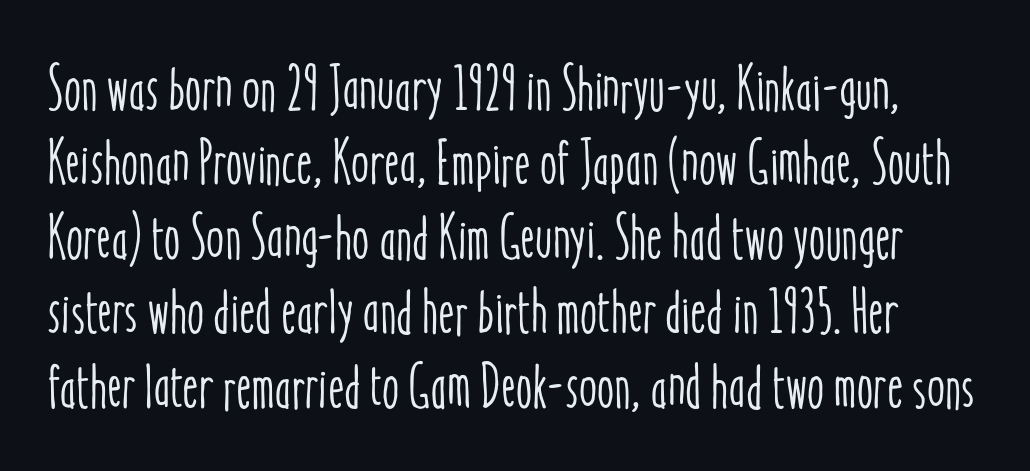
Character widths vary here, with narrow letters taking less room than wide ones. Characters remain perfectly vertical along every line. The area under the type is left untouched. Students, note that the glyphs here touch the page at normal intervals.
